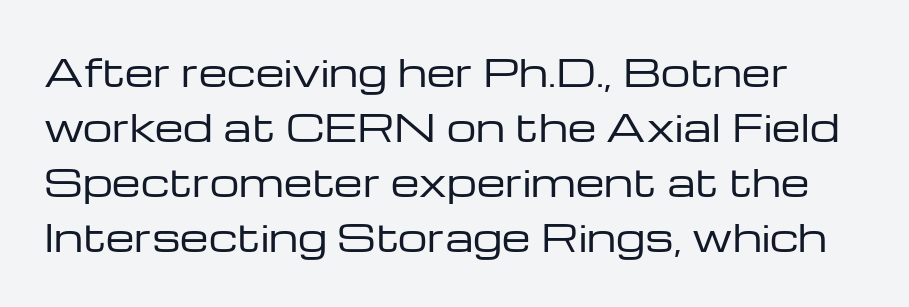
Q: Is the text bold? A: No.
Q: Is the text italic (slanted)? A: No, it is upright.
Q: Is the typeface a serif or a sans-serif typeface? A: Sans-serif.
Q: Is the text underlined? A: No.
Q: Is the spacing between letters normal or unusually wide? A: Normal.
Q: Is the spacing between lines tight, normal or loose? A: Normal.
Q: Width (condensed, normal, or wide)? A: Wide.
Q: Stroke contrast? A: Low.
Q: x-height? A: Medium.
Q: Monospaced? A: No.
